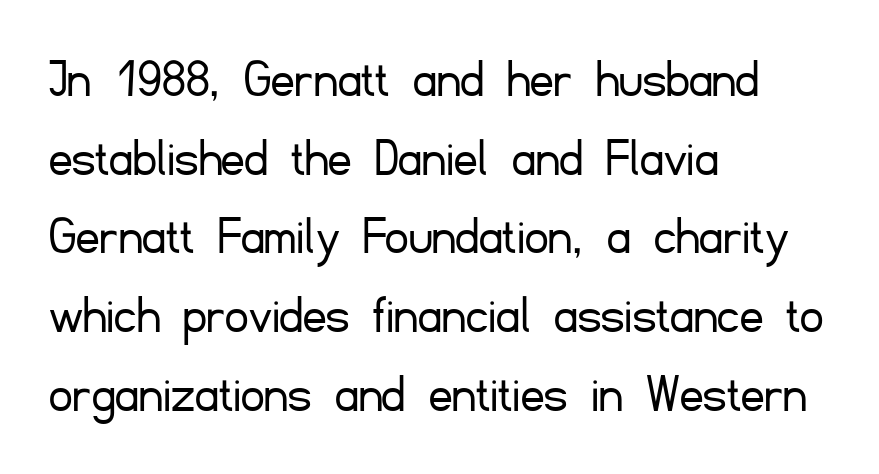
The tracking reads as untouched default to a designer's eye. Observe the absence of serifs on each vertical stroke in this sample. Each stroke keeps to a modest, everyday thickness or less. This sample has the flowing, uneven cadence of proportional lettering. The axis of the letterforms is exactly vertical.
